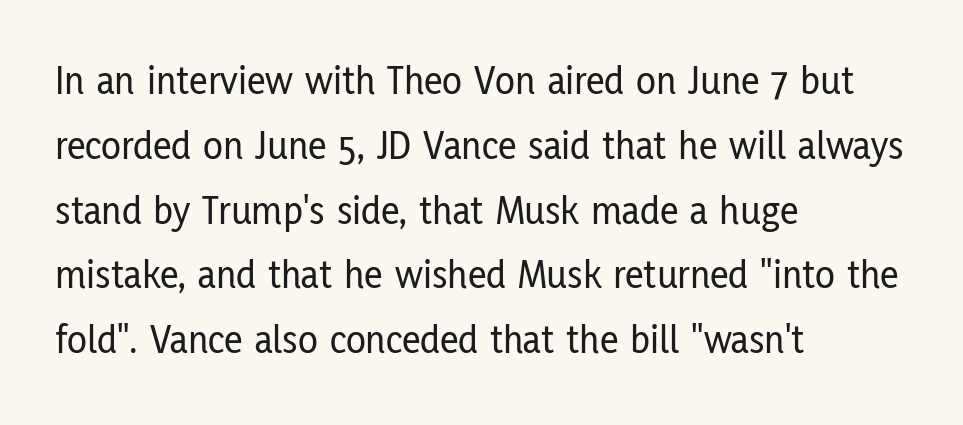
Summary of vertical rhythm: regular, with standard interline spacing. Tall strokes in this sample are plumb rather than angled. The baseline area is clear. The type family on display is of the sans-serif kind. These lines are rendered in a variable-pitch font.
